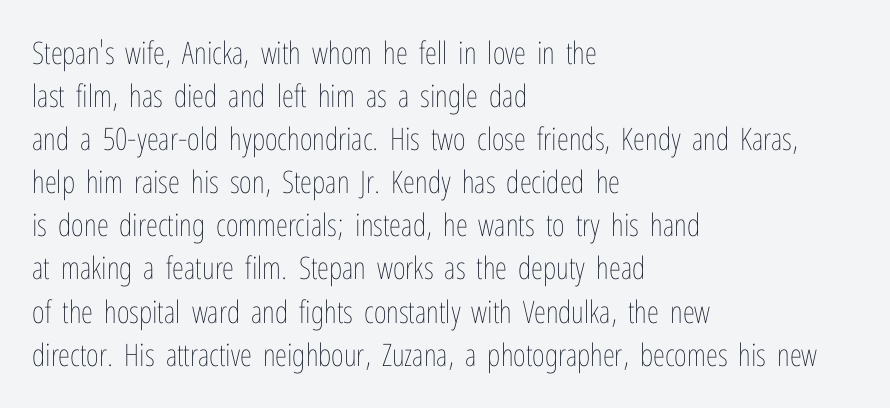
Where is the straight margin? On the left. Caption: standard tracking, unaltered. The characters are drawn with everyday or finer stroke widths. One glance says typical: line gaps are just what's usual. In terms of posture, this sample is upright.
